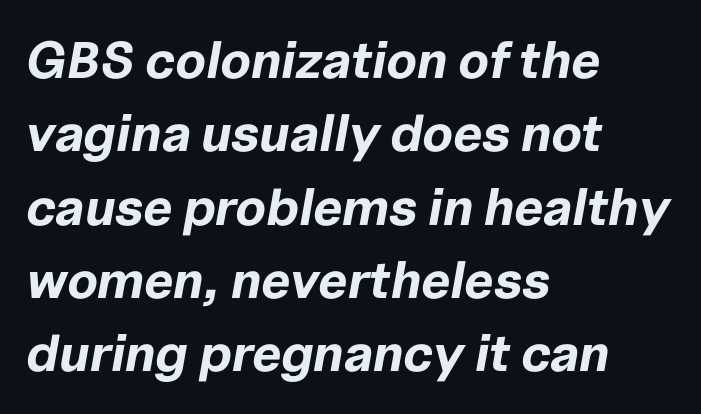
Only glyphs here, with clear space below each row. Every character sits at an angle, as italics do. The type is set solid horizontally, with unmodified tracking. Which margin do the lines hug? The left one — the right edge is uneven. Leading matches the norm, producing a regular column. A dark, heavy texture on the line: the type is bold.
